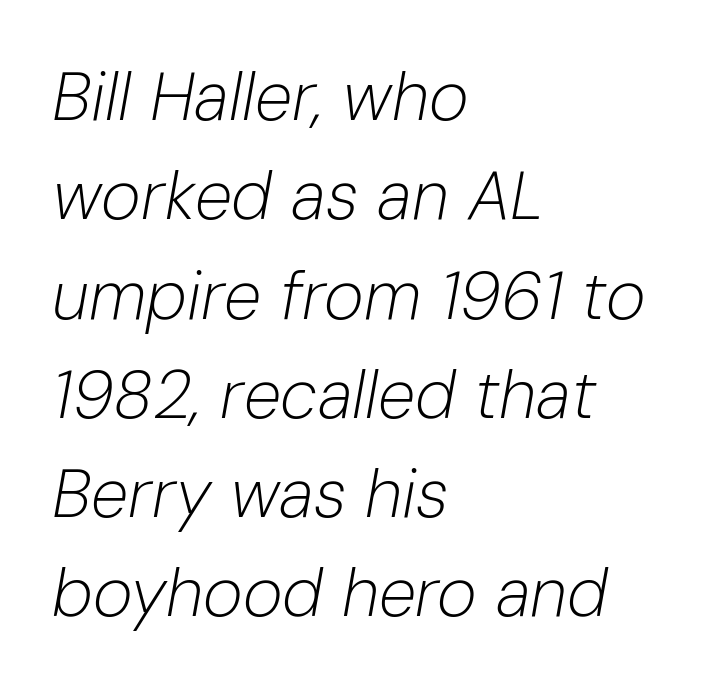
The image shows 68 px light type, italic (leaning right); set left-aligned, normal line spacing (1.46x), normal letter spacing, not underlined; low stroke contrast and a medium x-height.
